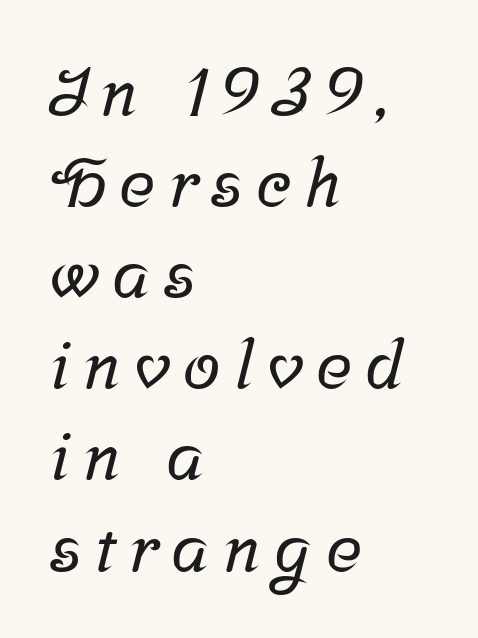
Regular leading. Horizontal alignment here is leftward, the default for most running prose. A typesetter would call this proportional, since set widths differ per character. The strip under each line holds only bare page. The letterforms stand isolated, each surrounded by extra space.
